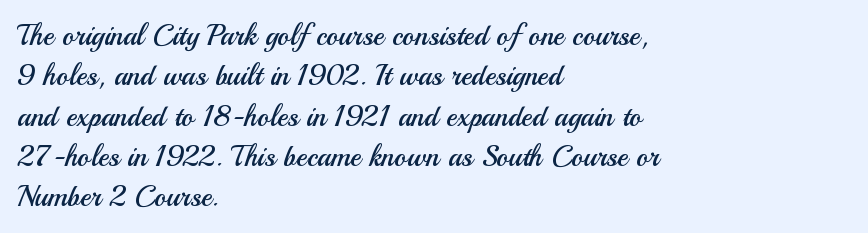
Descender tails drop into unmarked territory. The lines sit at an ordinary, default distance from one another. No letter is thick-stroked: the sample isn't bold. A classic flush-left, rag-right setting is used for this passage.
